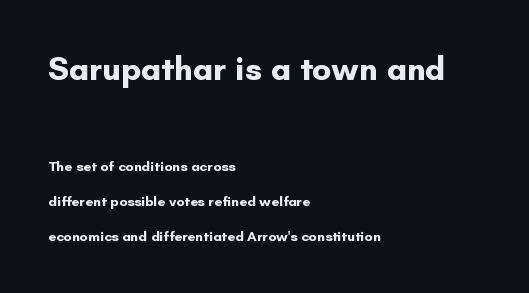
Q: Is the text bold? A: Yes.
Q: Is the text italic (slanted)? A: No, it is upright.
Q: Is the typeface a serif or a sans-serif typeface? A: Sans-serif.
Q: Is the text underlined? A: No.
Q: How is the paragraph aligned? A: Left-aligned.
Q: Is the spacing between letters normal or unusually wide? A: Normal.
Q: Is the spacing between lines tight, normal or loose? A: Loose.
Q: Which block of text is set in a larger size, the first (top) or the second (bottom)? A: The first (top) one.
Q: Width (condensed, normal, or wide)? A: Normal.
Q: Stroke contrast? A: Low.
Q: x-height? A: Small.
Q: Monospaced? A: No.
